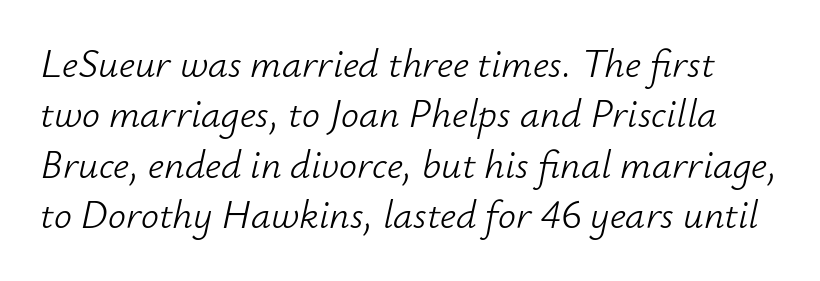
Q: Is the text bold? A: No.
Q: Is the text italic (slanted)? A: Yes, it leans right by about 12 degrees.
Q: Is the text underlined? A: No.
Q: Is the spacing between letters normal or unusually wide? A: Normal.
Q: Is the spacing between lines tight, normal or loose? A: Normal.
Q: Width (condensed, normal, or wide)? A: Normal.
Q: Stroke contrast? A: Low.
Q: x-height? A: Small.
Q: Monospaced? A: No.
